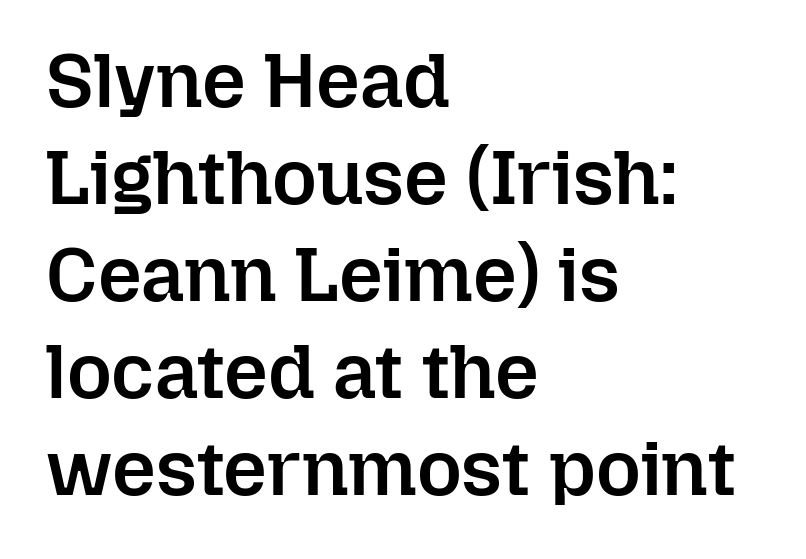
The letters stand straight up with perfectly vertical stems. In terms of leading, this rendering sits right in the middle. Any mark beneath the type? The region is blank. Spacing verdict: proportional, widths tailored to each character.
